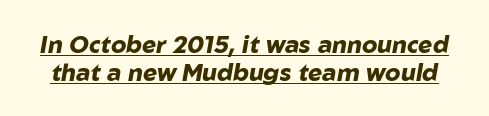
Strokes here are thick enough to call this a true bold. Compared with typical body copy, the letter spacing here is the same. Looks like someone drew a line under every word here. It's the slanting kind of type.
